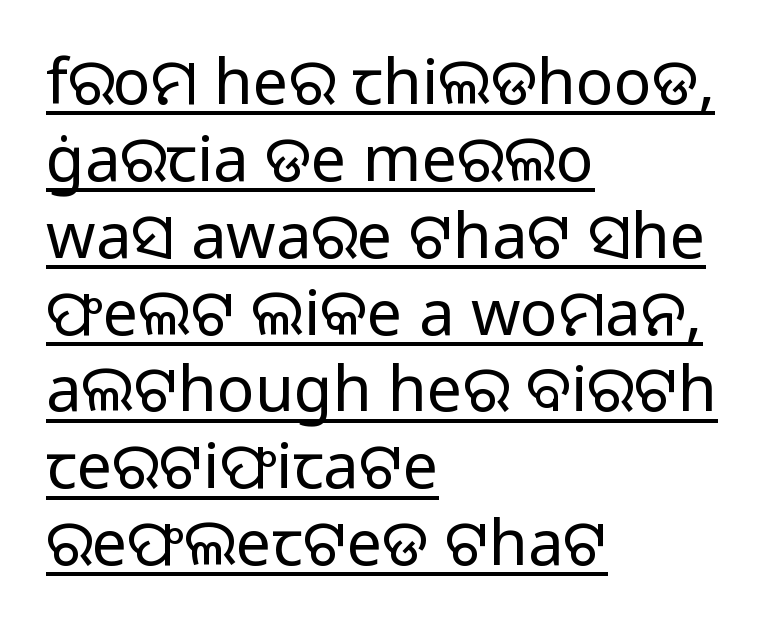
Emphasis is given by a line drawn under the lettering. Line starts are locked; line ends wander. Nobody touched the tracking dial on this one. The letters advance in unequal steps, a hallmark of proportional type. This sample uses a sans-serif face. The cut favours lightness, reaching ordinary text weight at its darkest.
